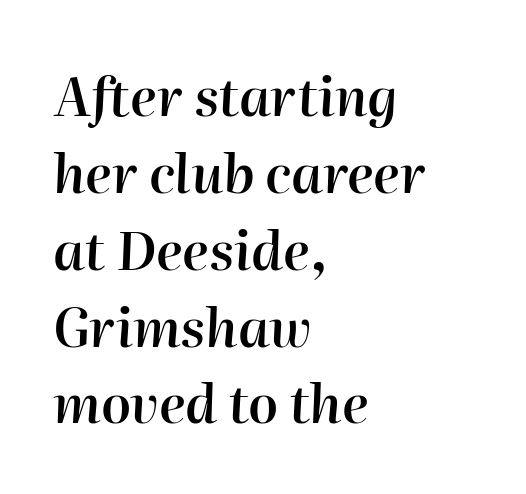
This sample has the flowing, uneven cadence of proportional lettering. The gaps between neighbouring characters are ordinary and unremarkable. The line-height multiplier appears to be the usual default. In CSS terms this would be text-align: left. The axis of the letterforms is tilted away from vertical. Slightly chunky letters — semibold, I'd say, not full bold.
